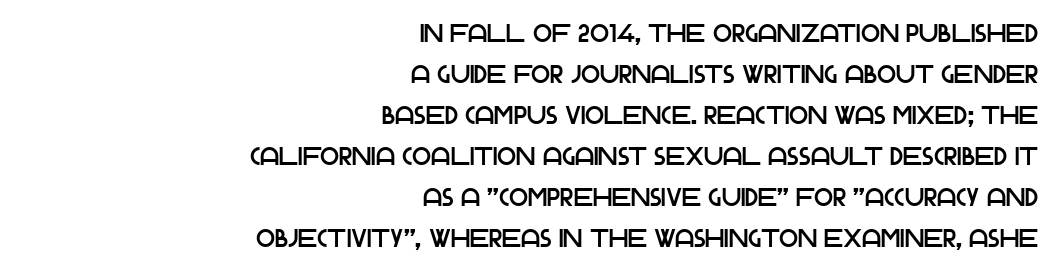
Q: Is the text italic (slanted)? A: No, it is upright.
Q: Is the text underlined? A: No.
Q: How is the paragraph aligned? A: Right-aligned.
Q: Is the spacing between letters normal or unusually wide? A: Normal.
Q: Is the spacing between lines tight, normal or loose? A: Normal.
